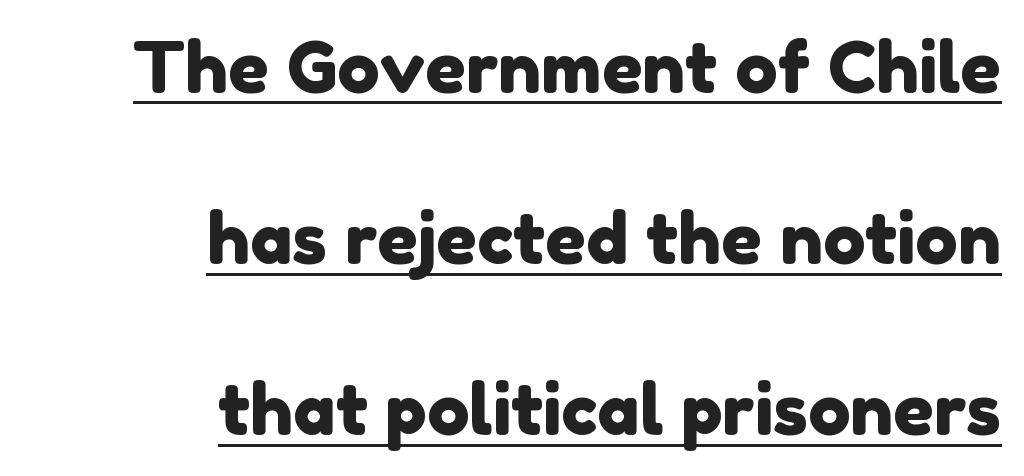
{"serif": "no", "width": "normal", "stroke_contrast": "low", "x_height": "medium", "monospaced": "no", "underline": "yes", "align": "right", "line_spacing": "loose", "line_spacing_ratio": 2.41, "letter_spacing": "normal", "letter_spacing_em": 0.0, "glyph_px": 71}
